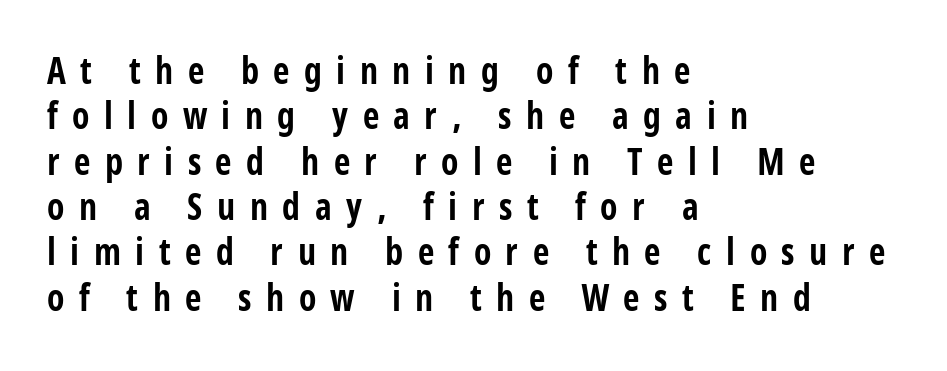
The image shows 36 px bold, condensed sans-serif type, upright; set left-aligned, normal line spacing (1.26x), unusually wide letter spacing (+0.4 em), not underlined; low stroke contrast and a large x-height.
